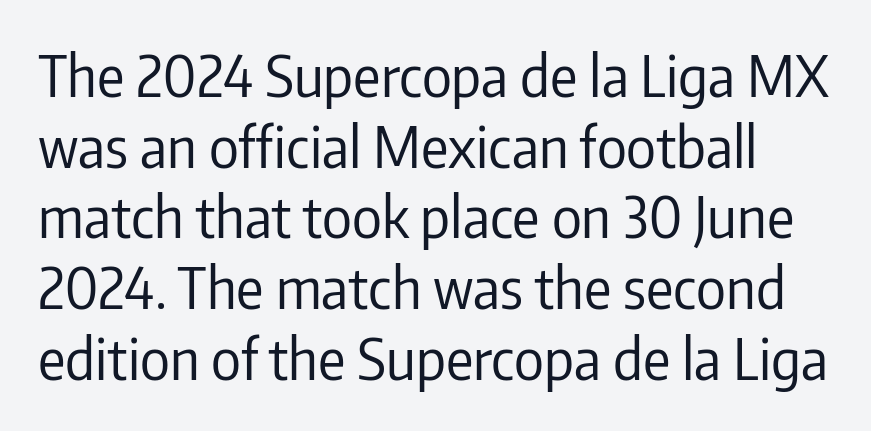
{"serif": "no", "italic": "no", "bold": "no", "weight": "regular", "width": "condensed", "stroke_contrast": "low", "x_height": "medium", "monospaced": "no", "underline": "no", "line_spacing_ratio": 1.24, "letter_spacing": "normal", "letter_spacing_em": 0.0, "glyph_px": 57}
